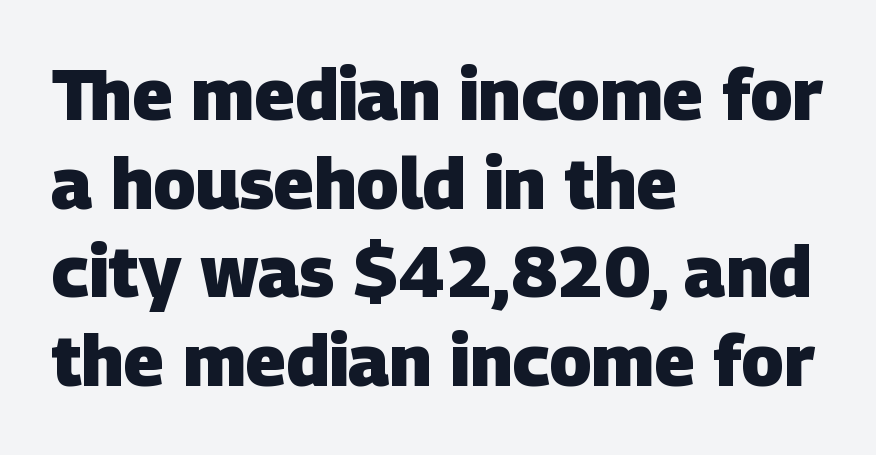
The image shows 71 px heavy sans-serif type; set left-aligned, normal line spacing (1.25x), normal letter spacing, not underlined; low stroke contrast and a large x-height.
